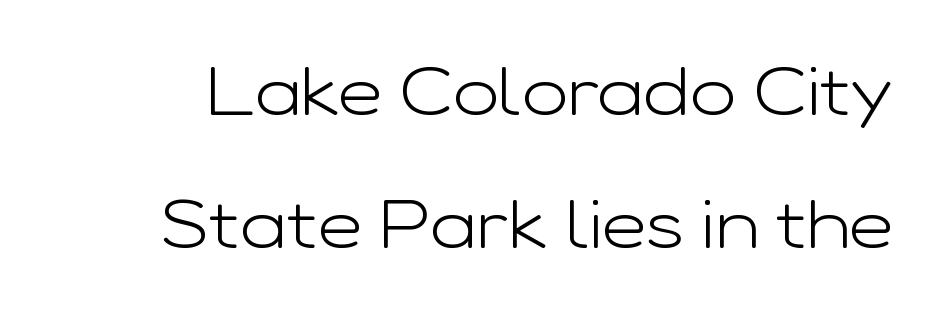
Stems here are at most as thick as an everyday book face. Each word holds together tightly as a unit, with standard inter-letter gaps. Think of a printed novel: that variable character pitch is what you see here. Designer's note — italics off, roman on. Honestly, the rows look like they've been pulled way apart.
